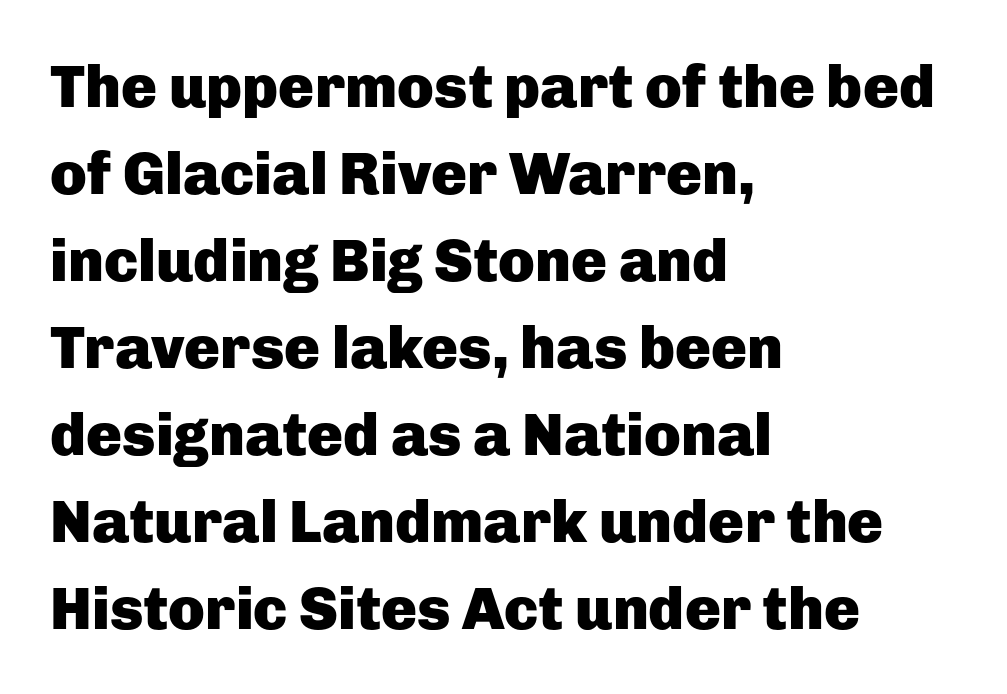
{"serif": "no", "italic": "no", "bold": "yes", "weight": "heavy", "width": "normal", "stroke_contrast": "low", "x_height": "medium", "monospaced": "no", "underline": "no", "align": "left", "line_spacing": "normal", "line_spacing_ratio": 1.45, "letter_spacing": "normal", "letter_spacing_em": 0.0, "glyph_px": 60}
